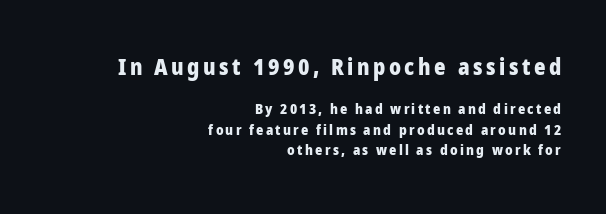
Q: Is the text bold? A: Yes.
Q: Is the text italic (slanted)? A: No, it is upright.
Q: Is the text underlined? A: No.
Q: How is the paragraph aligned? A: Right-aligned.
Q: Is the spacing between lines tight, normal or loose? A: Normal.
Q: Which block of text is set in a larger size, the first (top) or the second (bottom)? A: The first (top) one.
